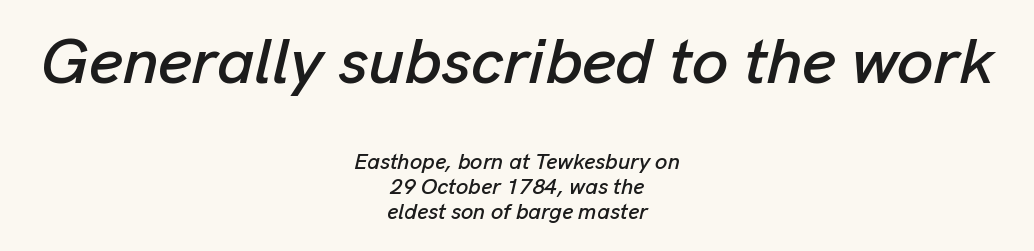
{"italic": "yes", "lean": "right", "slant_degrees": 13, "width": "normal", "stroke_contrast": "low", "x_height": "medium", "monospaced": "no", "underline": "no", "align": "center", "line_spacing": "tight", "line_spacing_ratio": 1.13, "letter_spacing": "normal", "letter_spacing_em": 0.0, "larger_block": "first", "size_ratio": 2.95, "glyph_px": 65}
